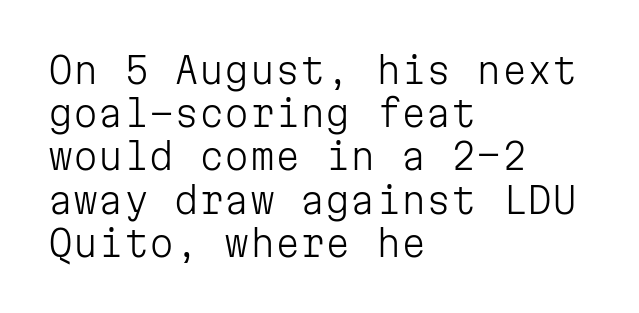
Each line starts at the same left margin while the right side varies. Is this a heavy cut? Hardly; it is regular or lighter. Characters follow at the spacing the type designer built in. Font category for this specimen: sans-serif.
